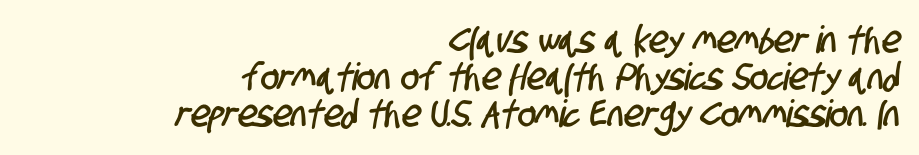
{"serif": "no", "width": "condensed", "stroke_contrast": "low", "x_height": "large", "monospaced": "no", "underline": "no", "align": "right", "line_spacing": "tight", "line_spacing_ratio": 0.97, "letter_spacing": "normal", "letter_spacing_em": 0.0, "glyph_px": 38}
